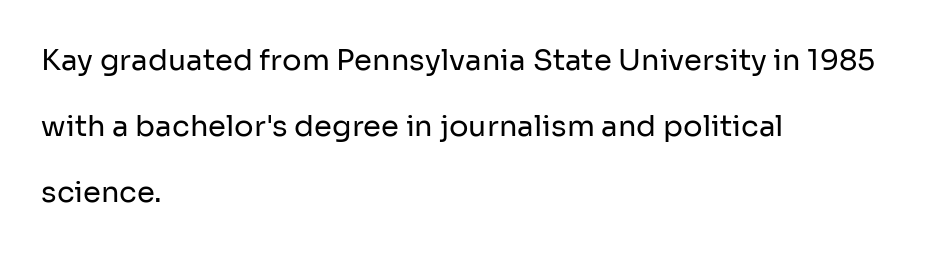
{"serif": "no", "italic": "no", "bold": "no", "weight": "regular", "width": "normal", "stroke_contrast": "low", "x_height": "medium", "monospaced": "no", "underline": "no", "align": "left", "line_spacing": "loose", "line_spacing_ratio": 2.28, "letter_spacing": "normal", "letter_spacing_em": 0.0, "glyph_px": 29}
